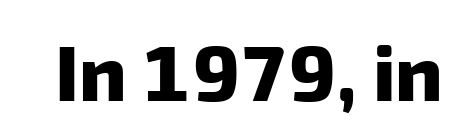
Q: Is the text bold? A: Yes.
Q: Is the typeface a serif or a sans-serif typeface? A: Sans-serif.
Q: Is the text underlined? A: No.
Q: Is the spacing between letters normal or unusually wide? A: Normal.
Q: Width (condensed, normal, or wide)? A: Normal.
Q: Stroke contrast? A: Low.
Q: x-height? A: Medium.
Q: Monospaced? A: No.
